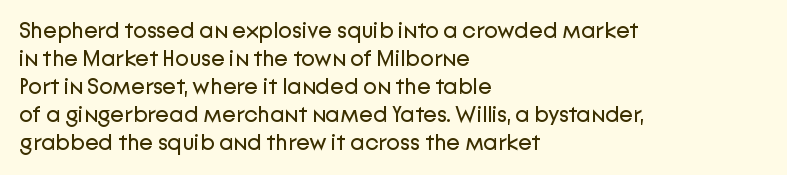
{"italic": "no", "bold": "no", "underline": "no", "align": "left", "line_spacing_ratio": 1.22, "letter_spacing": "normal", "letter_spacing_em": 0.0, "glyph_px": 23}
